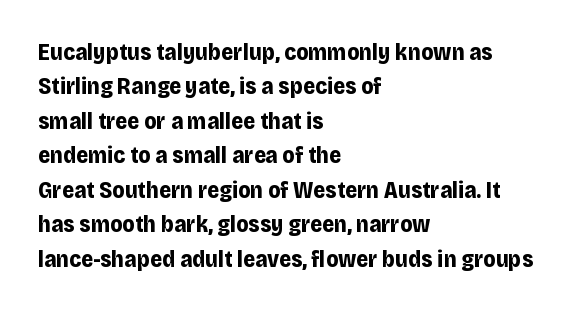
{"italic": "no", "bold": "yes", "underline": "no", "align": "left", "line_spacing": "normal", "line_spacing_ratio": 1.5, "letter_spacing": "normal", "letter_spacing_em": 0.0, "glyph_px": 23}
